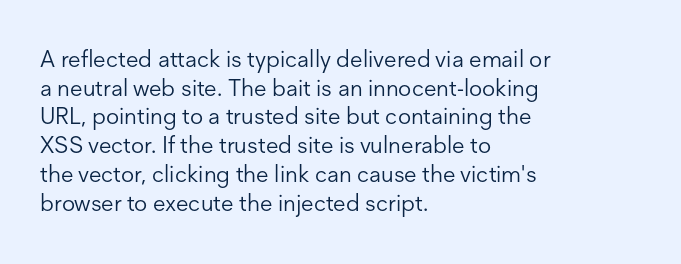
{"italic": "no", "bold": "no", "underline": "no", "align": "left", "line_spacing": "normal", "line_spacing_ratio": 1.25, "letter_spacing": "normal", "letter_spacing_em": 0.0, "glyph_px": 23}
